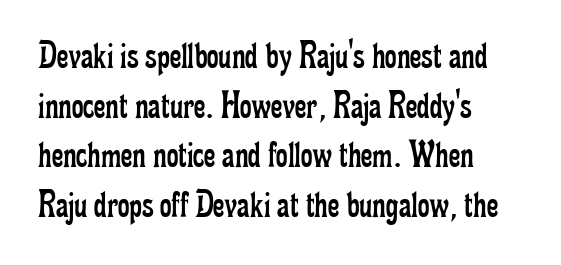
The image shows 40 px regular-weight, condensed serif type, upright; set left-aligned, line spacing 1.24x, normal letter spacing, not underlined; low stroke contrast and a small x-height.
